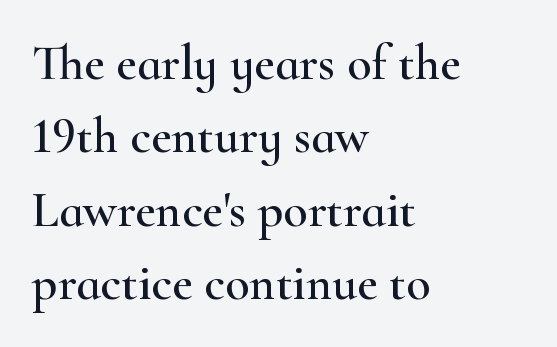
The image shows 50 px wide serif type, upright; set left-aligned, normal line spacing (1.47x), normal letter spacing, not underlined; high stroke contrast and a small x-height.
